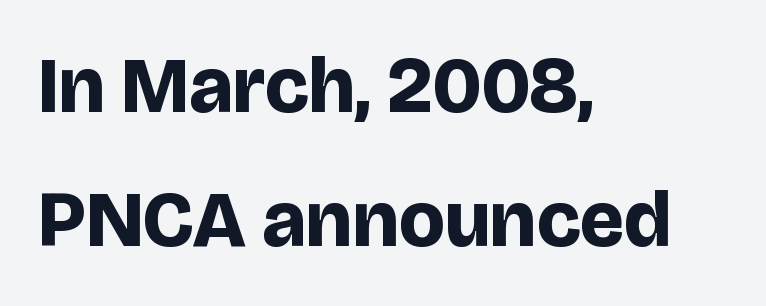
The image shows 79 px bold sans-serif type, upright; set left-aligned, normal line spacing (1.69x), normal letter spacing, not underlined; low stroke contrast and a large x-height.
